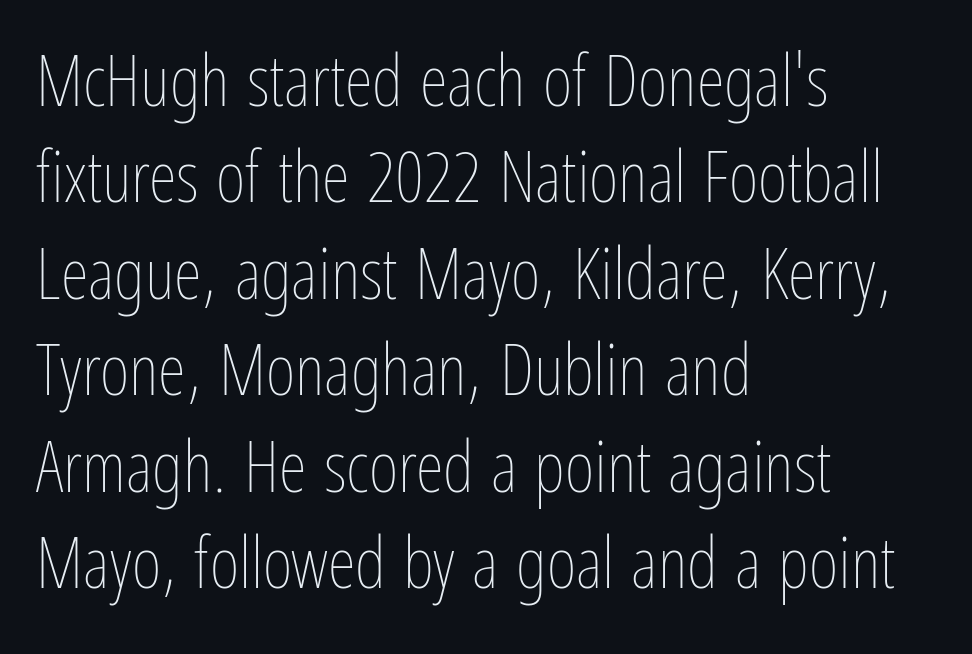
Honestly, there is no underline to notice here at all. Varying glyph widths throughout — classic text-font behaviour. Characters remain perfectly vertical along every line. The tracking reads as untouched default to a designer's eye.
